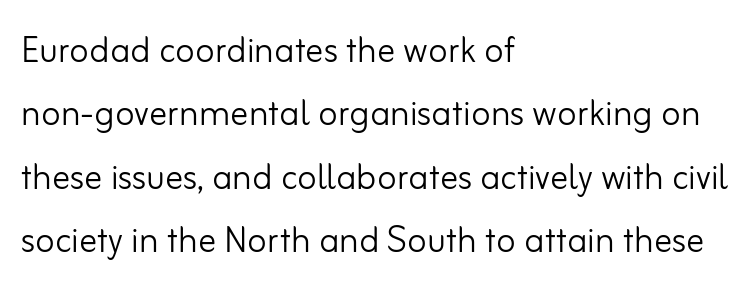
{"serif": "no", "italic": "no", "bold": "no", "weight": "light", "width": "normal", "stroke_contrast": "low", "x_height": "small", "monospaced": "no", "underline": "no", "align": "left", "line_spacing": "normal", "line_spacing_ratio": 1.41, "letter_spacing": "normal", "letter_spacing_em": 0.0, "glyph_px": 45}
